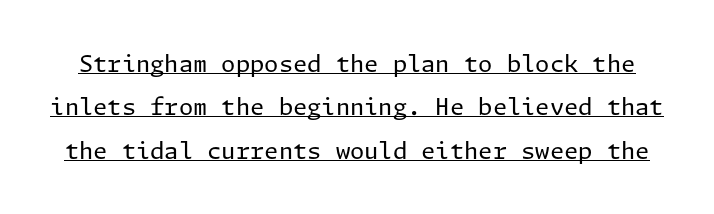
{"italic": "no", "bold": "no", "underline": "yes", "line_spacing_ratio": 1.89, "letter_spacing": "normal", "letter_spacing_em": 0.0, "glyph_px": 23}
